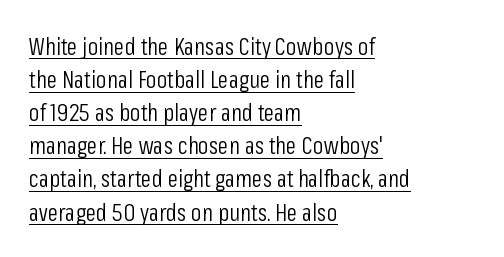
Q: Is the text bold? A: No.
Q: Is the text italic (slanted)? A: No, it is upright.
Q: Is the text underlined? A: Yes.
Q: How is the paragraph aligned? A: Left-aligned.
Q: Is the spacing between letters normal or unusually wide? A: Normal.
Q: Is the spacing between lines tight, normal or loose? A: Normal.
